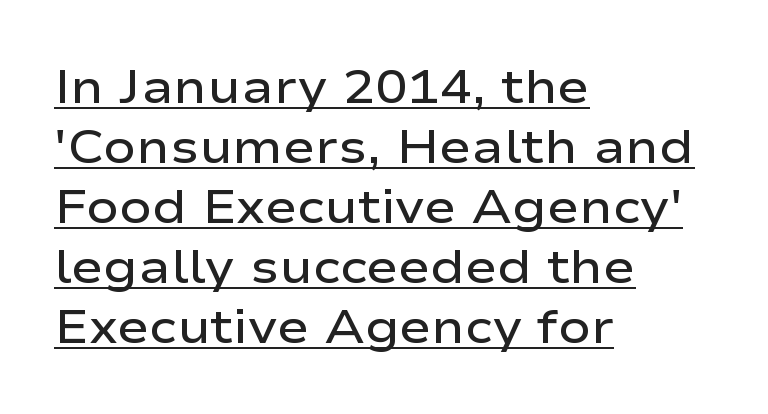
Spacing verdict: proportional, widths tailored to each character. Underlined type. Honestly, the letter spacing is just normal — you wouldn't notice it. Examine the stroke ends and you'll find no serifs.
